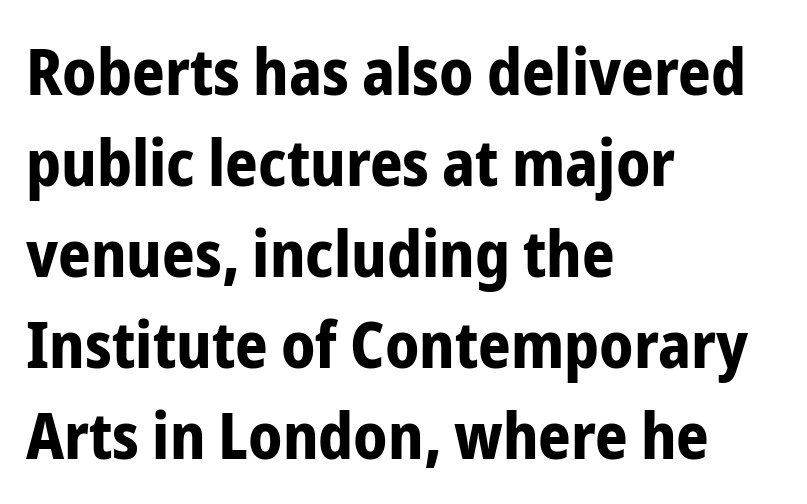
{"serif": "no", "italic": "no", "bold": "yes", "weight": "bold", "width": "condensed", "stroke_contrast": "low", "x_height": "medium", "monospaced": "no", "underline": "no", "align": "left", "line_spacing": "normal", "line_spacing_ratio": 1.42, "letter_spacing": "normal", "letter_spacing_em": 0.0, "glyph_px": 64}
